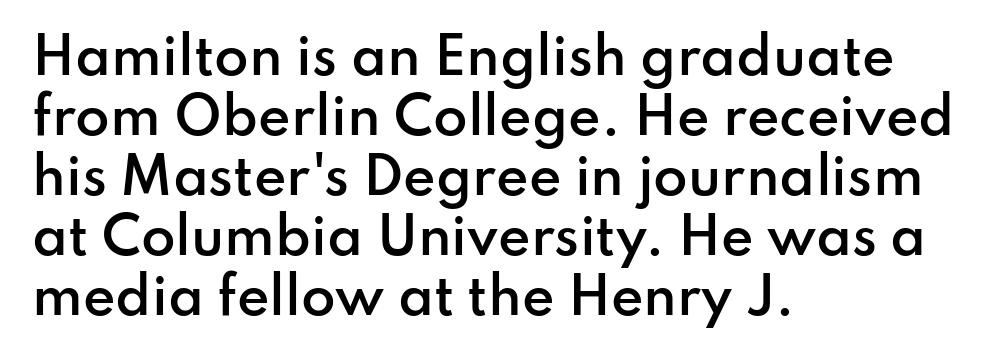
Q: Is the text bold? A: Semi-bold.
Q: Is the text italic (slanted)? A: No, it is upright.
Q: Is the typeface a serif or a sans-serif typeface? A: Sans-serif.
Q: Is the text underlined? A: No.
Q: How is the paragraph aligned? A: Left-aligned.
Q: Is the spacing between letters normal or unusually wide? A: Normal.
Q: Width (condensed, normal, or wide)? A: Normal.
Q: Stroke contrast? A: Low.
Q: x-height? A: Small.
Q: Monospaced? A: No.
